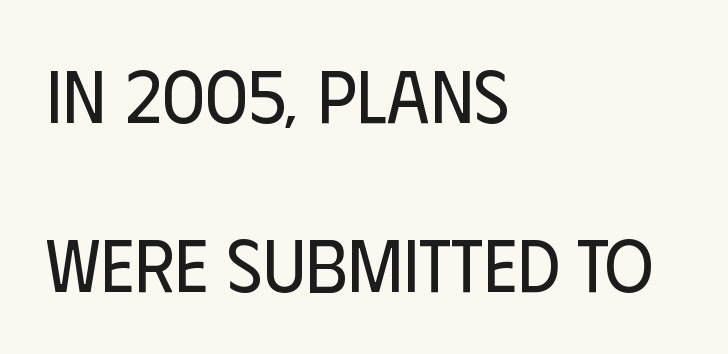
The compositor pushed each line to the left boundary. What stands out about the letter spacing? Nothing — it is the standard amount. The foot of each line stays bare and open. You could fit nearly another row in the gap between these rows. The passage shown is typed in a proportional face where columns would drift. The lettering stays uniformly vertical, giving the passage a roman look.
